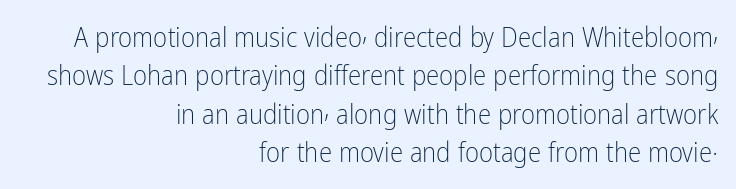
Q: Is the text bold? A: No.
Q: Is the text italic (slanted)? A: No, it is upright.
Q: Is the text underlined? A: No.
Q: How is the paragraph aligned? A: Right-aligned.
Q: Is the spacing between letters normal or unusually wide? A: Normal.
Q: Is the spacing between lines tight, normal or loose? A: Normal.
